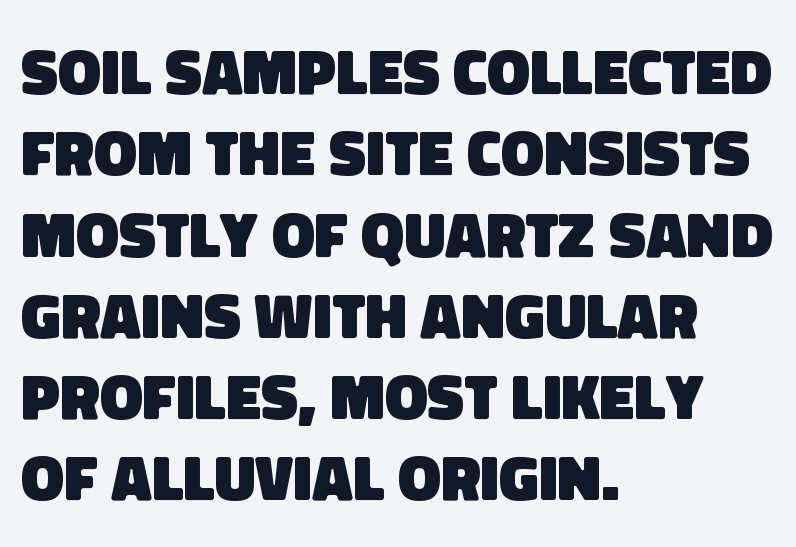
Q: Is the text bold? A: Yes.
Q: Is the typeface a serif or a sans-serif typeface? A: Sans-serif.
Q: Is the text underlined? A: No.
Q: How is the paragraph aligned? A: Left-aligned.
Q: Is the spacing between letters normal or unusually wide? A: Normal.
Q: Is the spacing between lines tight, normal or loose? A: Normal.
Q: Width (condensed, normal, or wide)? A: Normal.
Q: Stroke contrast? A: Low.
Q: x-height? A: Large.
Q: Monospaced? A: No.
